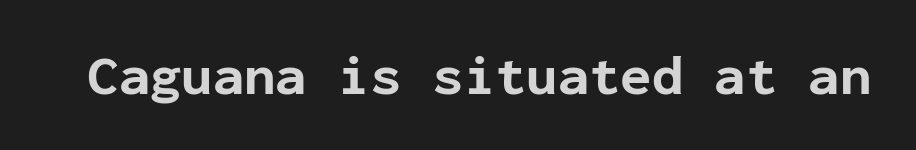
The image shows 57 px bold sans-serif type, upright, monospaced; set normal letter spacing, not underlined; low stroke contrast and a medium x-height.
